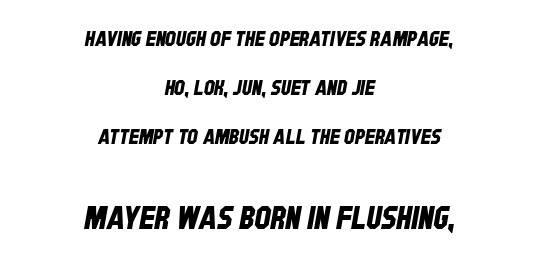
The image shows 32 px condensed sans-serif type; set centered, loose line spacing (2.34x), normal letter spacing, not underlined; the second (bottom) block is 1.52x larger; low stroke contrast and a large x-height.
